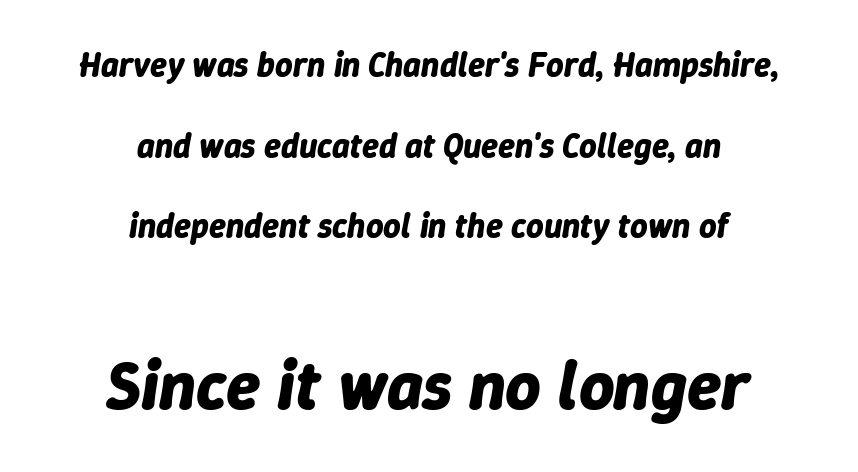
{"italic": "yes", "lean": "right", "slant_degrees": 9, "bold": "yes", "weight": "bold", "width": "normal", "stroke_contrast": "low", "x_height": "medium", "monospaced": "no", "underline": "no", "align": "center", "line_spacing": "loose", "line_spacing_ratio": 2.37, "letter_spacing": "normal", "letter_spacing_em": 0.0, "larger_block": "second", "size_ratio": 2.03, "glyph_px": 69}
